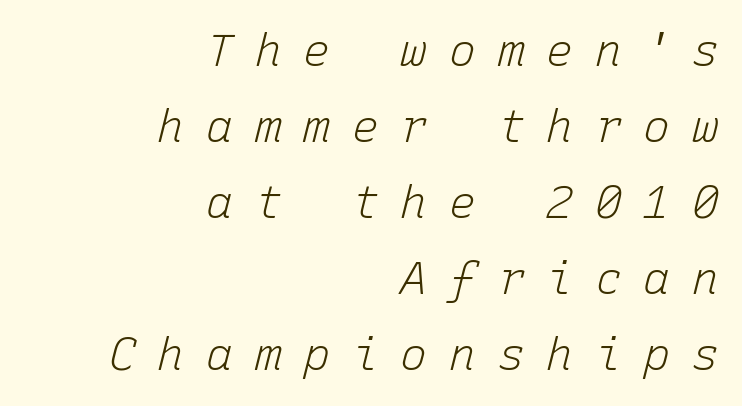
Q: Is the text bold? A: No.
Q: Is the text italic (slanted)? A: Yes, it leans right by about 15 degrees.
Q: Is the text underlined? A: No.
Q: How is the paragraph aligned? A: Right-aligned.
Q: Is the spacing between letters normal or unusually wide? A: Unusually wide.
Q: Is the spacing between lines tight, normal or loose? A: Normal.
Q: Width (condensed, normal, or wide)? A: Normal.
Q: Stroke contrast? A: Low.
Q: x-height? A: Medium.
Q: Monospaced? A: Yes.
